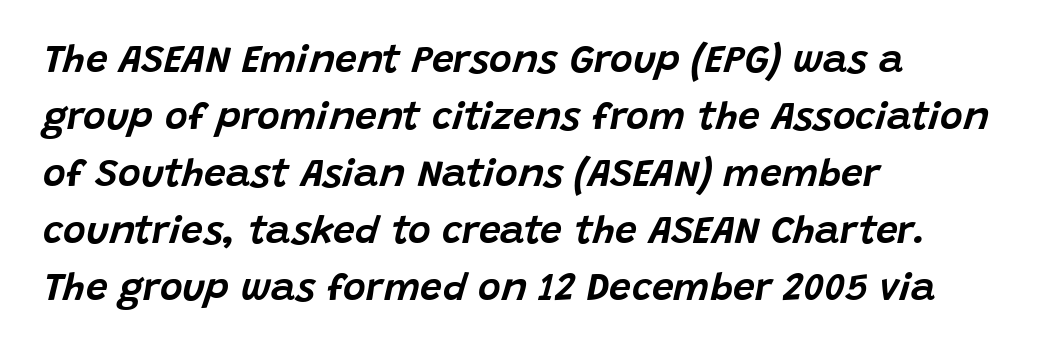
{"italic": "yes", "lean": "right", "slant_degrees": 15, "width": "normal", "stroke_contrast": "low", "x_height": "large", "monospaced": "no", "underline": "no", "align": "left", "line_spacing": "normal", "line_spacing_ratio": 1.46, "letter_spacing": "normal", "letter_spacing_em": 0.0, "glyph_px": 39}
